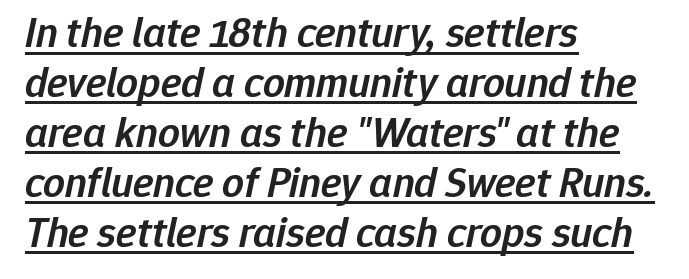
{"italic": "yes", "lean": "right", "slant_degrees": 12, "bold": "semi", "weight": "semibold", "width": "normal", "stroke_contrast": "low", "x_height": "medium", "monospaced": "no", "underline": "yes", "align": "left", "line_spacing_ratio": 1.16, "letter_spacing": "normal", "letter_spacing_em": 0.0, "glyph_px": 43}
